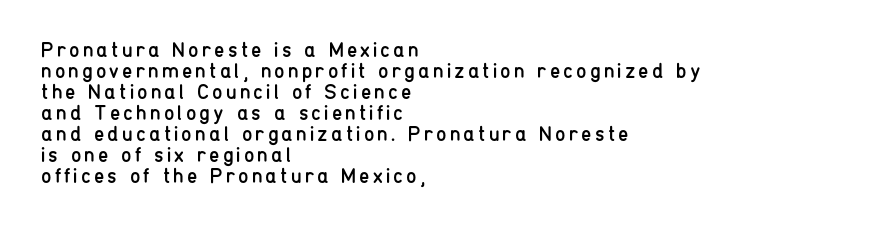
The image shows 21 px text type, upright; set left-aligned, tight line spacing (1.0x), not underlined.
